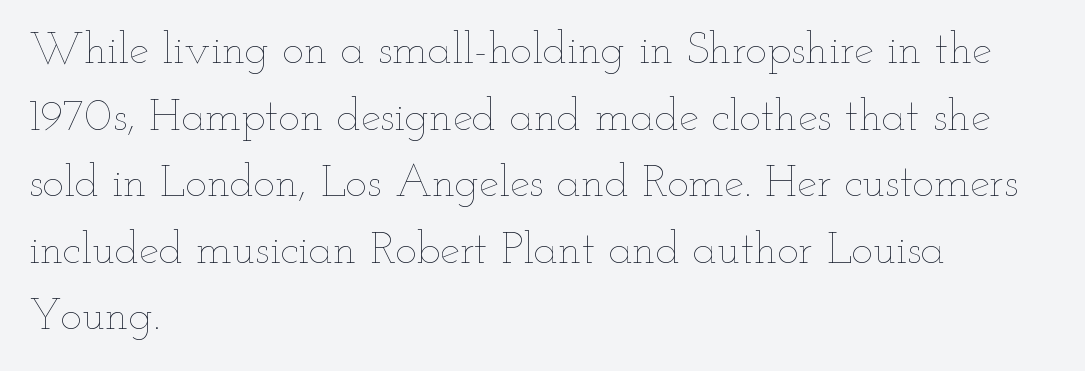
The image shows 45 px thin, wide type, upright; set left-aligned, normal line spacing (1.48x), normal letter spacing, not underlined; low stroke contrast and a small x-height.
